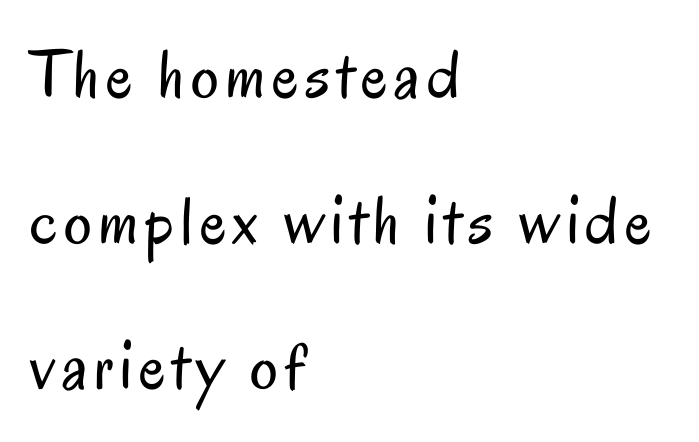
The image shows 69 px regular-weight, condensed sans-serif type, upright; set left-aligned, loose line spacing (2.11x), not underlined; low stroke contrast and a small x-height.
